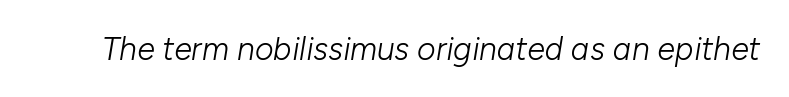
The image shows 32 px light type, italic (leaning right); set normal letter spacing, not underlined; low stroke contrast and a medium x-height.
